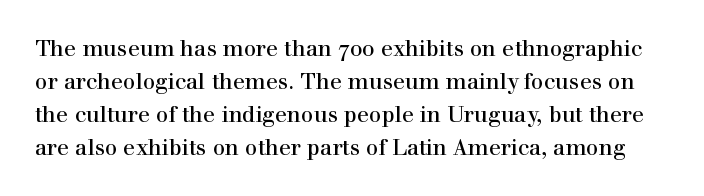
{"italic": "no", "underline": "no", "line_spacing": "normal", "line_spacing_ratio": 1.5, "letter_spacing": "normal", "letter_spacing_em": 0.0, "glyph_px": 22}
